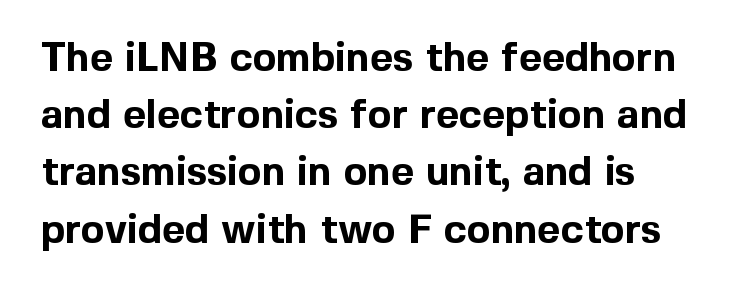
Q: Is the text bold? A: Yes.
Q: Is the text italic (slanted)? A: No, it is upright.
Q: Is the typeface a serif or a sans-serif typeface? A: Sans-serif.
Q: Is the text underlined? A: No.
Q: Is the spacing between letters normal or unusually wide? A: Normal.
Q: Is the spacing between lines tight, normal or loose? A: Normal.
Q: Width (condensed, normal, or wide)? A: Normal.
Q: x-height? A: Medium.
Q: Monospaced? A: No.
